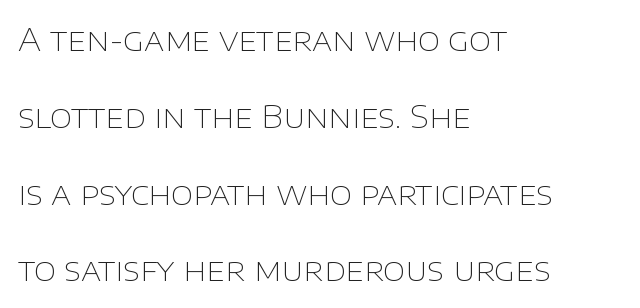
The image shows 32 px thin sans-serif type, upright; set left-aligned, loose line spacing (2.4x), normal letter spacing, not underlined; low stroke contrast and a large x-height.
